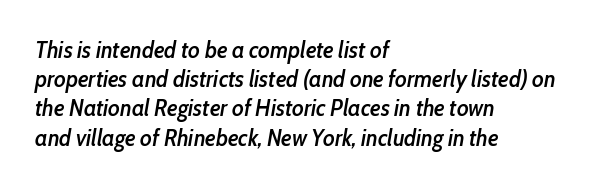
On the weight axis this lands at semibold, roughly 600. If you drew a ruler down the left edge, every line would touch it. Has an underline been added? It has not. How are the letters spaced? Ordinarily, with no added tracking.
